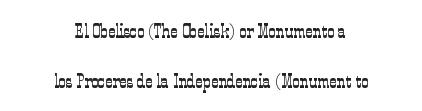
{"italic": "no", "bold": "no", "underline": "no", "align": "center", "line_spacing": "loose", "line_spacing_ratio": 2.48, "letter_spacing": "normal", "letter_spacing_em": 0.0, "glyph_px": 20}
